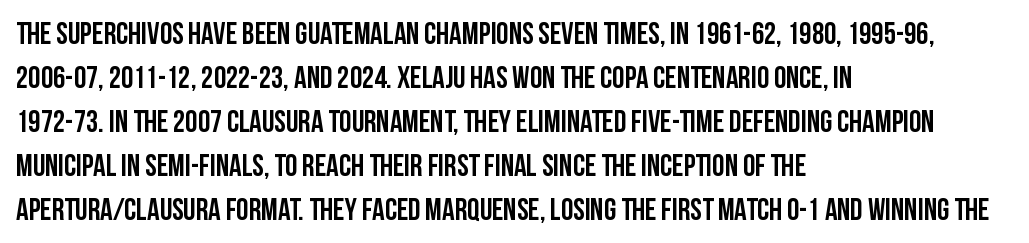
{"serif": "no", "italic": "no", "width": "condensed", "stroke_contrast": "low", "x_height": "large", "monospaced": "no", "underline": "no", "align": "left", "line_spacing": "normal", "line_spacing_ratio": 1.42, "letter_spacing": "normal", "letter_spacing_em": 0.0, "glyph_px": 31}
